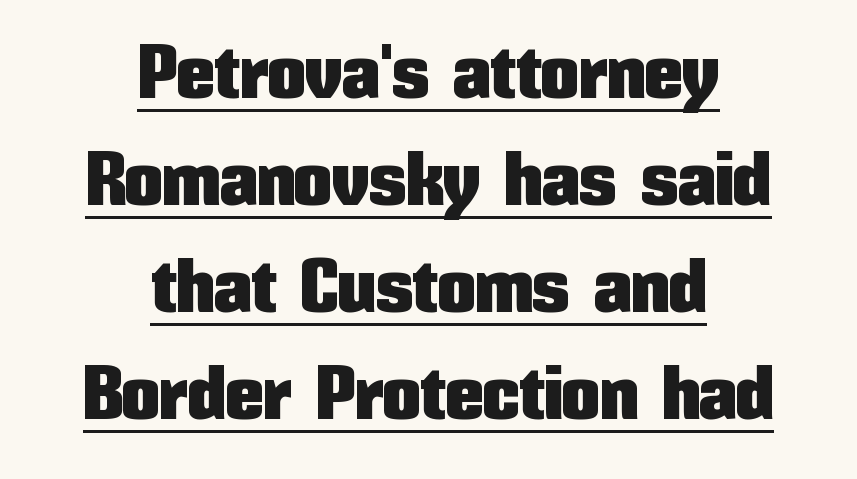
Q: Is the text italic (slanted)? A: No, it is upright.
Q: Is the typeface a serif or a sans-serif typeface? A: Sans-serif.
Q: Is the text underlined? A: Yes.
Q: How is the paragraph aligned? A: Centered.
Q: Is the spacing between letters normal or unusually wide? A: Normal.
Q: Is the spacing between lines tight, normal or loose? A: Normal.
Q: Width (condensed, normal, or wide)? A: Condensed.
Q: Stroke contrast? A: Low.
Q: x-height? A: Medium.
Q: Monospaced? A: No.
